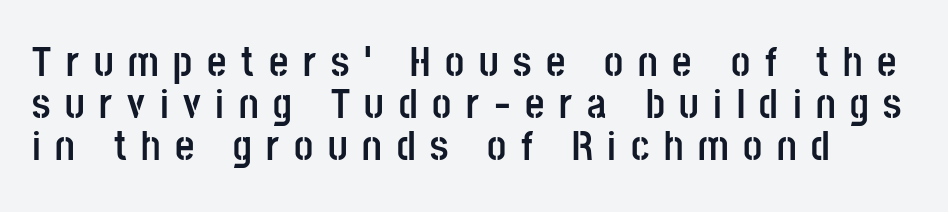
The image shows 42 px semibold, condensed sans-serif type, upright; set tight line spacing (1.0x), unusually wide letter spacing (+0.35 em), not underlined; low stroke contrast and a large x-height.
